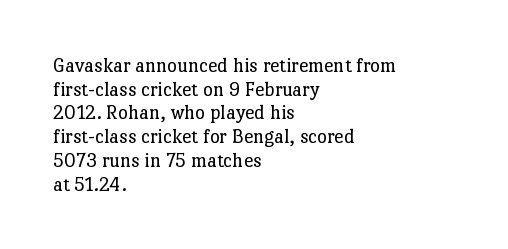
The image shows 21 px text type, upright; set left-aligned, tight line spacing (1.13x), normal letter spacing, not underlined.
